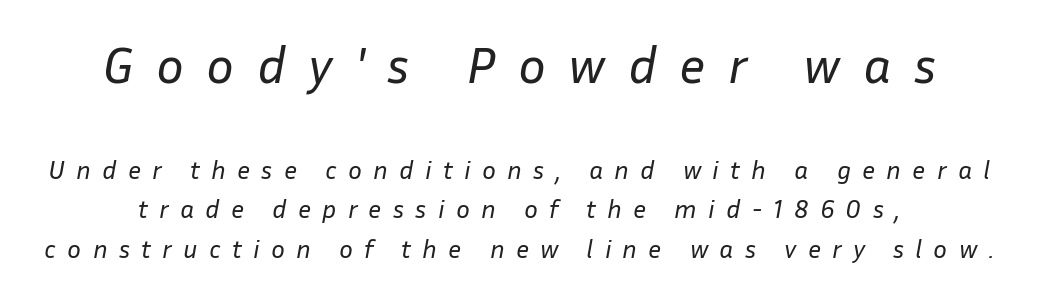
{"italic": "yes", "lean": "right", "slant_degrees": 10, "bold": "no", "weight": "regular", "width": "normal", "stroke_contrast": "low", "x_height": "medium", "monospaced": "no", "underline": "no", "align": "center", "line_spacing": "normal", "line_spacing_ratio": 1.52, "letter_spacing": "wide", "letter_spacing_em": 0.43, "larger_block": "first", "size_ratio": 2.0, "glyph_px": 52}
